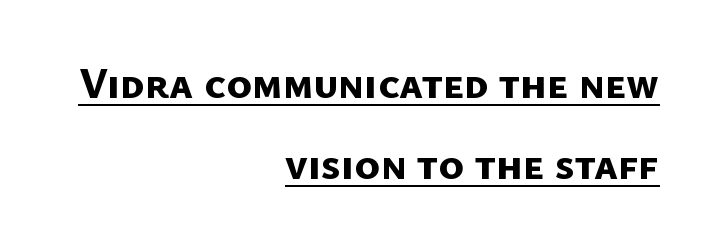
Q: Is the text bold? A: Yes.
Q: Is the typeface a serif or a sans-serif typeface? A: Sans-serif.
Q: Is the text underlined? A: Yes.
Q: How is the paragraph aligned? A: Right-aligned.
Q: Is the spacing between letters normal or unusually wide? A: Normal.
Q: Width (condensed, normal, or wide)? A: Normal.
Q: Stroke contrast? A: Low.
Q: x-height? A: Medium.
Q: Monospaced? A: No.
